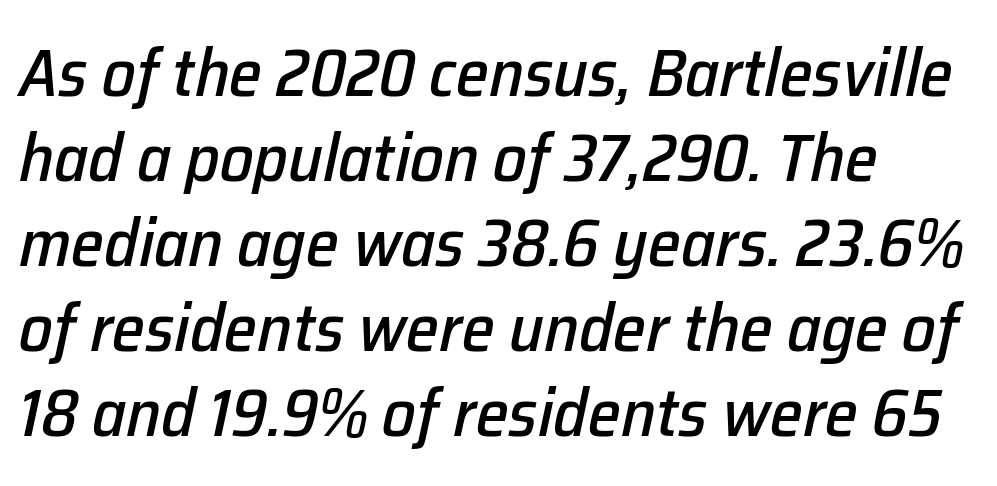
Each row of text sits above clean, open space. A typesetter would mark this as italic. The compositor pushed each line to the left boundary. Whoever set this chose a conventional vertical rhythm. Does extra space separate the letters? No, they use regular spacing. Spacing verdict: proportional, widths tailored to each character.
